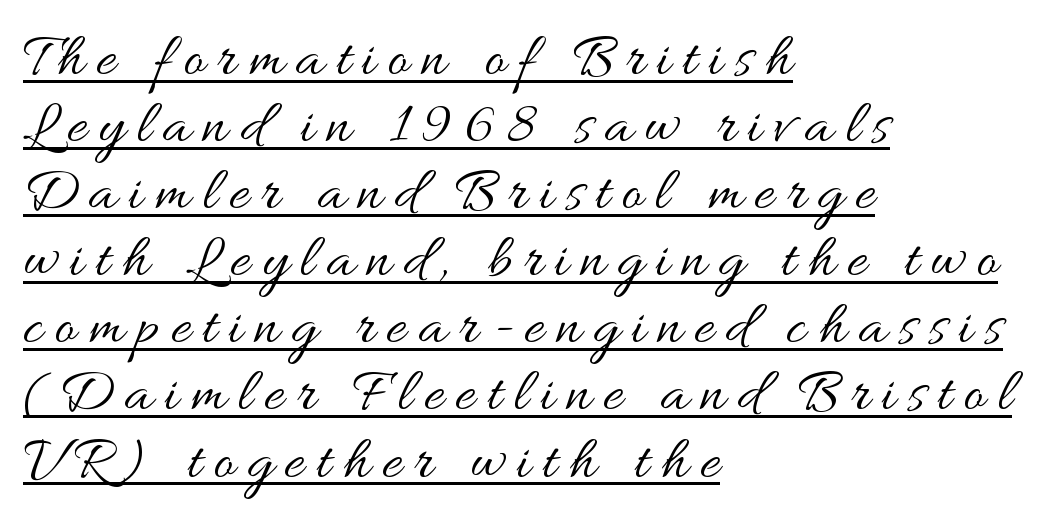
The image shows 61 px regular-weight, wide type; set left-aligned, tight line spacing (1.1x), unusually wide letter spacing (+0.2 em), underlined; medium stroke contrast and a small x-height.
